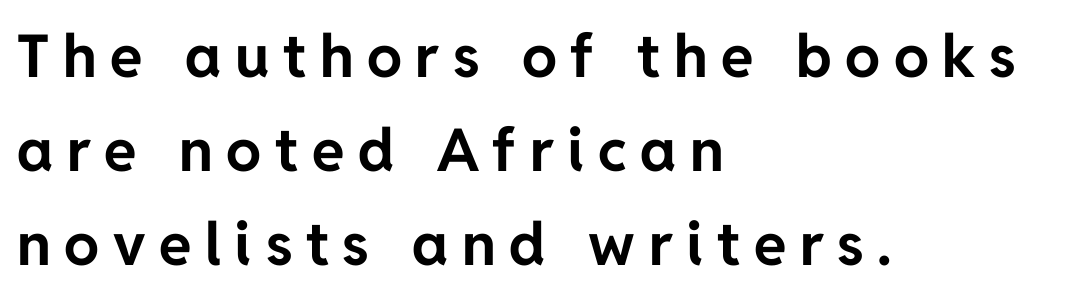
The image shows 59 px bold sans-serif type, upright; set left-aligned, normal line spacing (1.59x), unusually wide letter spacing (+0.23 em), not underlined; low stroke contrast and a medium x-height.
